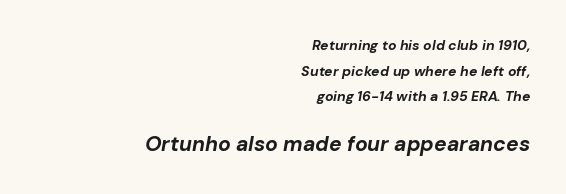
The tracking reads as untouched default to a designer's eye. Descenders are the only things crossing below the line. Right-aligned paragraph, ragged on the left. Note: smaller setting up top, larger setting below. The passage shown is emphatically bold. You can tell it's italic because the verticals aren't actually vertical.
